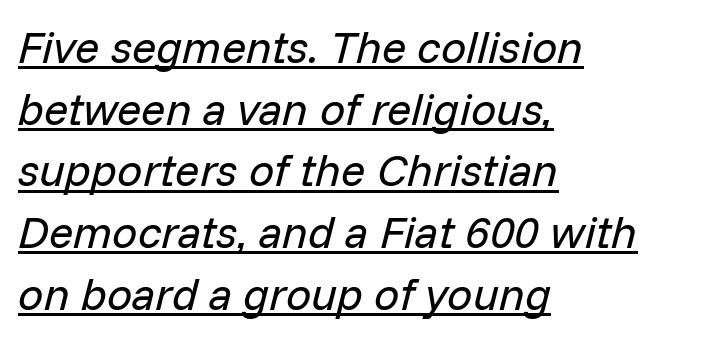
The string is rendered with underlining switched on. This rendering uses left alignment, leaving the right contour irregular. Looks like regular typesetting: each glyph gets only the width it needs. These lines keep a tight, regular rhythm from letter to letter. Quick note: interline space is typical.
